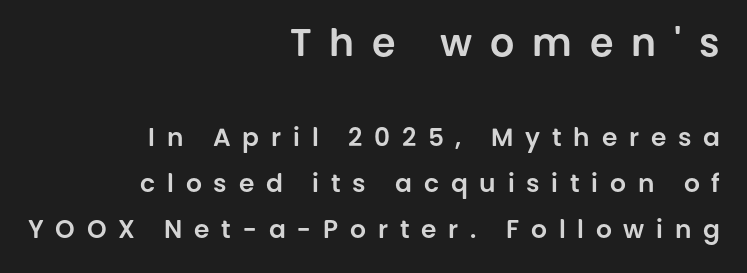
The image shows 38 px sans-serif type, upright; set right-aligned, line spacing 1.84x, unusually wide letter spacing (+0.47 em), not underlined; the first (top) block is 1.52x larger; low stroke contrast and a large x-height.
